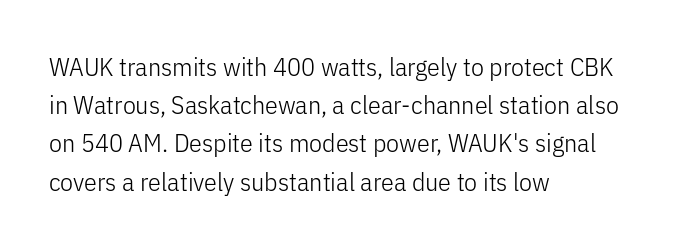
{"italic": "no", "bold": "no", "underline": "no", "align": "left", "line_spacing": "normal", "line_spacing_ratio": 1.47, "letter_spacing": "normal", "letter_spacing_em": 0.0, "glyph_px": 26}
